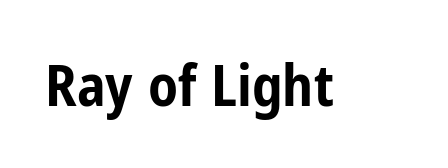
The image shows 57 px bold, condensed sans-serif type, upright; set normal letter spacing, not underlined; low stroke contrast and a medium x-height.
